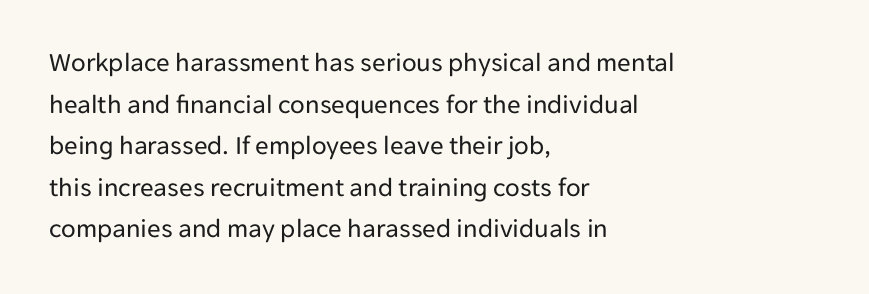
The image shows 27 px text type, upright; set left-aligned, normal line spacing (1.54x), normal letter spacing, not underlined.
